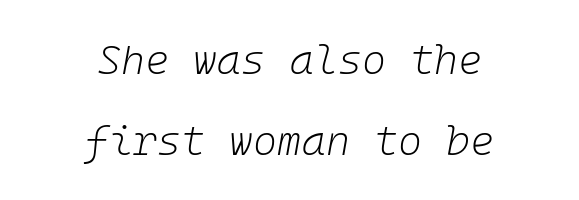
A light-to-regular cut is what we see here. Caption: standard tracking, unaltered. Designer's note — italics engaged. The area under the type is left untouched. Widely set lines give the paragraph a tall, airy silhouette. Reading down the block, each line starts at a different indent, mirrored at its end.
